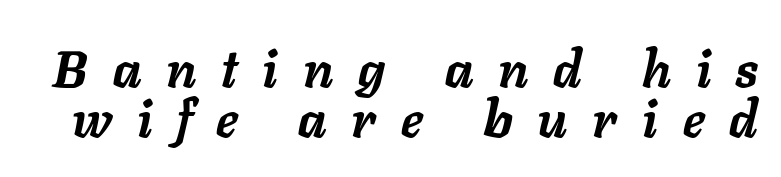
The image shows 51 px semibold type, italic (leaning right); set tight line spacing (0.98x), unusually wide letter spacing (+0.49 em), not underlined; low stroke contrast and a medium x-height.
